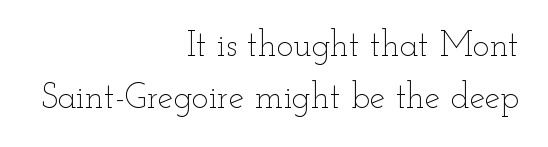
Q: Is the text bold? A: No.
Q: Is the text italic (slanted)? A: No, it is upright.
Q: Is the text underlined? A: No.
Q: How is the paragraph aligned? A: Right-aligned.
Q: Is the spacing between letters normal or unusually wide? A: Normal.
Q: Is the spacing between lines tight, normal or loose? A: Normal.
Q: Width (condensed, normal, or wide)? A: Wide.
Q: Stroke contrast? A: Low.
Q: x-height? A: Small.
Q: Monospaced? A: No.
